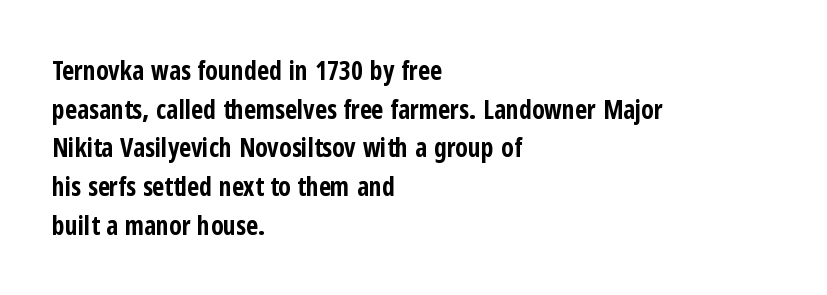
{"italic": "no", "bold": "yes", "underline": "no", "align": "left", "line_spacing": "normal", "line_spacing_ratio": 1.49, "letter_spacing": "normal", "letter_spacing_em": 0.0, "glyph_px": 26}
